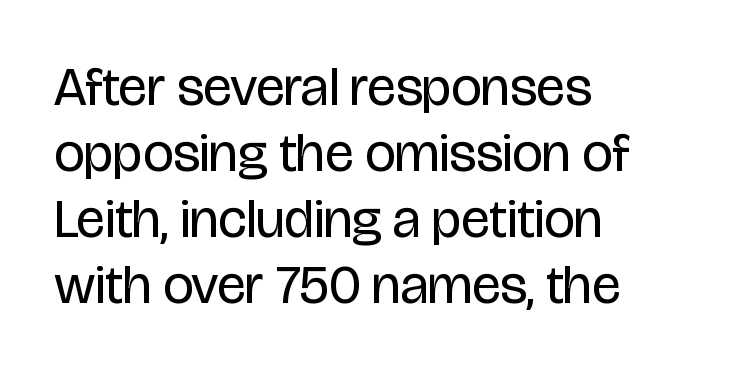
The image shows 54 px regular-weight, condensed sans-serif type, upright; set left-aligned, line spacing 1.22x, normal letter spacing, not underlined; low stroke contrast and a large x-height.
